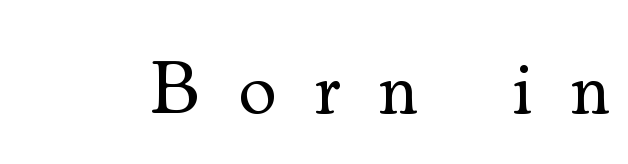
The image shows 76 px regular-weight serif type, upright; set unusually wide letter spacing (+0.5 em), not underlined; medium stroke contrast and a small x-height.
